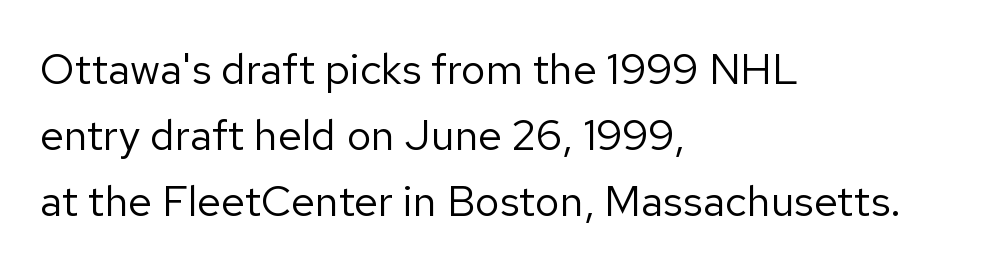
Classification — sans serif. Proportional: the letters do not fall into vertical columns. How would I describe the line gaps? Plain and ordinary. The face used here is rendered with its standard letterfit.
